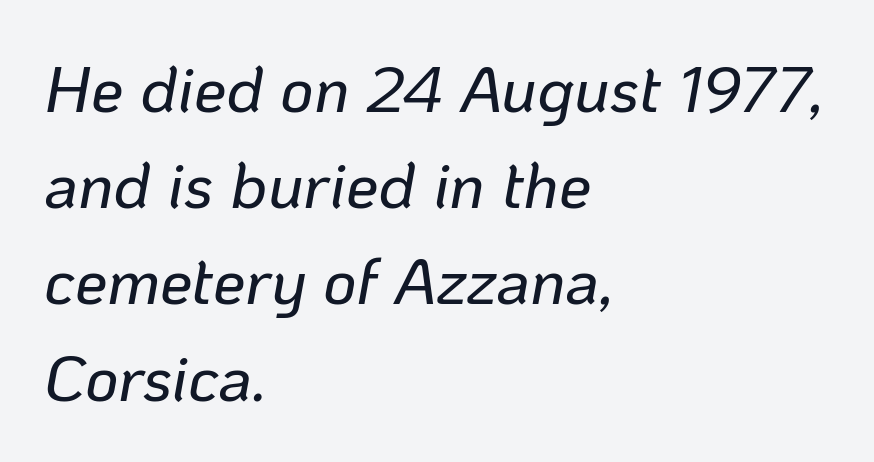
The text block is weighted toward the left margin, trailing off unevenly rightward. The specimen reads as italic at a glance. The passage shown is typed in a proportional face where columns would drift. Nobody drew a line under any word here. The rendering keeps characters at their native spacing. Evenly set lines give the paragraph a standard silhouette.
